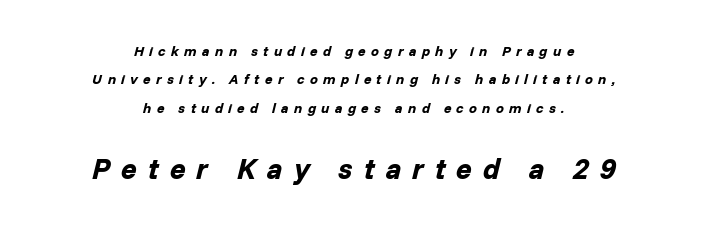
{"italic": "yes", "lean": "right", "slant_degrees": 14, "bold": "yes", "weight": "bold", "width": "normal", "stroke_contrast": "low", "x_height": "medium", "monospaced": "no", "underline": "no", "align": "center", "line_spacing": "loose", "line_spacing_ratio": 2.03, "letter_spacing": "wide", "letter_spacing_em": 0.38, "larger_block": "second", "size_ratio": 2.07, "glyph_px": 29}
